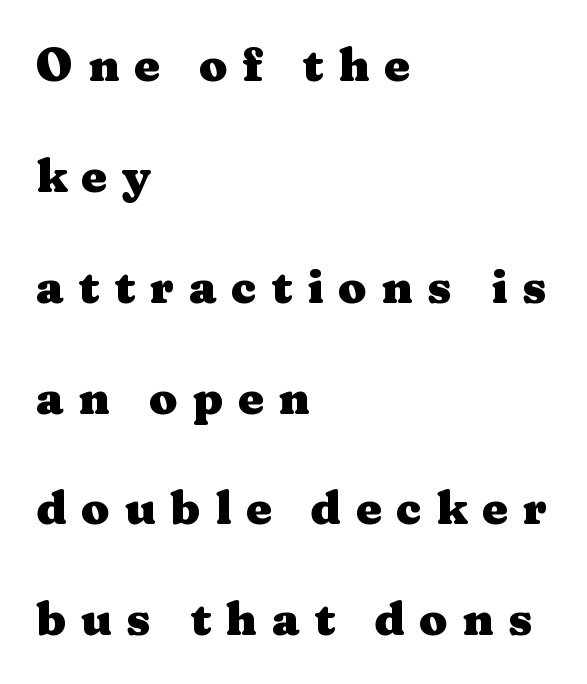
Interline gaps are noticeably wide in this sample. This rendering features lettering with no underline. How heavy is the stroke? Heavy — this is a bold. Varying glyph widths throughout — classic text-font behaviour.
